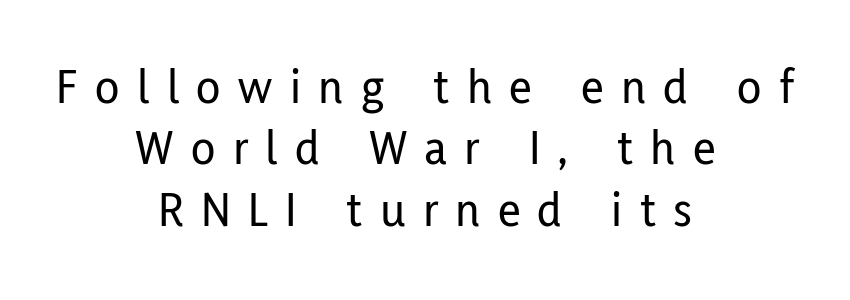
Think of a printed novel: that variable character pitch is what you see here. The face used here is rendered with a markedly widened letterfit. Notice how the passage keeps no hard edge, just a central spine. You can tell from the bare stems that sans-serif type was used. If you drew a line through each stem, it would be perfectly vertical.
